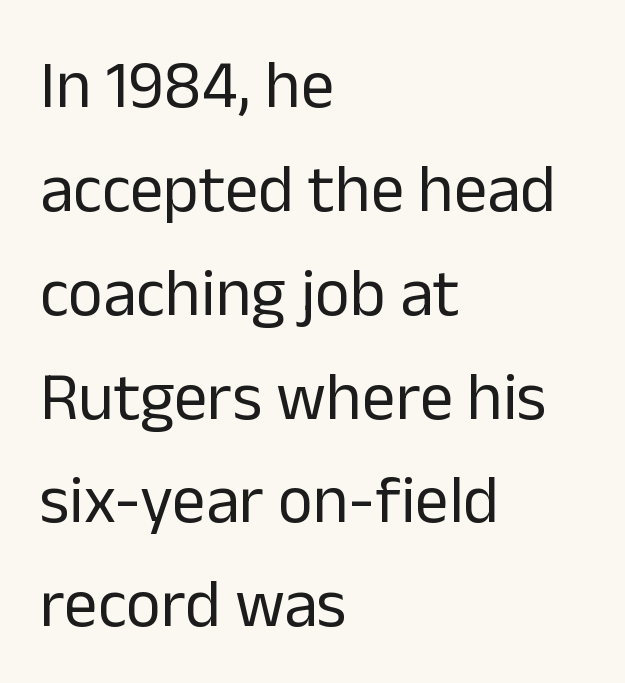
The foot of each line stays bare and open. If you measured baseline to baseline, you'd find a middling distance. In terms of letterspacing, this is plain default setting. Do the characters align in a grid? No, the font is proportional. Teacher's note: observe the even left margin — that is flush-left alignment.
